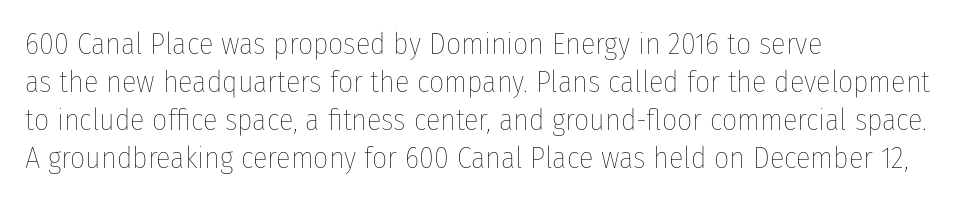
{"italic": "no", "bold": "no", "weight": "thin", "width": "condensed", "stroke_contrast": "low", "x_height": "medium", "monospaced": "no", "underline": "no", "align": "left", "line_spacing": "normal", "line_spacing_ratio": 1.27, "letter_spacing": "normal", "letter_spacing_em": 0.0, "glyph_px": 30}
